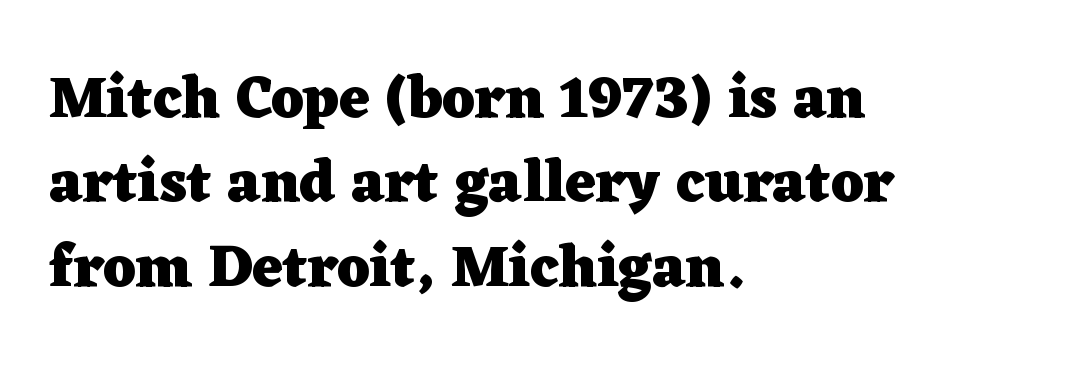
Q: Is the text bold? A: Yes.
Q: Is the text italic (slanted)? A: No, it is upright.
Q: Is the typeface a serif or a sans-serif typeface? A: Serif.
Q: Is the text underlined? A: No.
Q: How is the paragraph aligned? A: Left-aligned.
Q: Is the spacing between letters normal or unusually wide? A: Normal.
Q: Is the spacing between lines tight, normal or loose? A: Normal.
Q: Width (condensed, normal, or wide)? A: Wide.
Q: Stroke contrast? A: Low.
Q: x-height? A: Medium.
Q: Monospaced? A: No.
